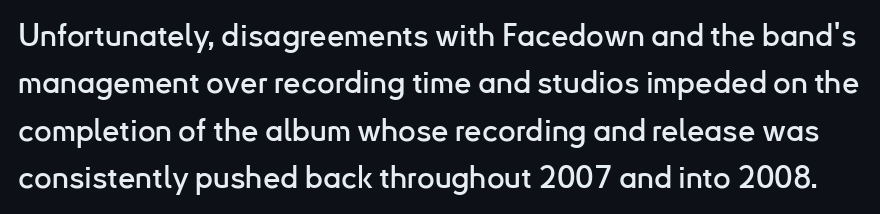
The image shows 31 px sans-serif type, upright; set normal line spacing (1.53x), normal letter spacing, not underlined; low stroke contrast and a small x-height.
